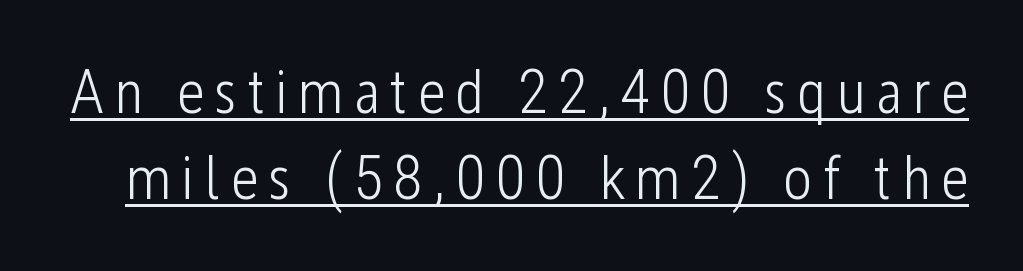
Q: Is the text bold? A: No.
Q: Is the text italic (slanted)? A: No, it is upright.
Q: Is the typeface a serif or a sans-serif typeface? A: Sans-serif.
Q: Is the text underlined? A: Yes.
Q: Is the spacing between lines tight, normal or loose? A: Normal.
Q: Width (condensed, normal, or wide)? A: Condensed.
Q: Stroke contrast? A: Low.
Q: x-height? A: Medium.
Q: Monospaced? A: No.
